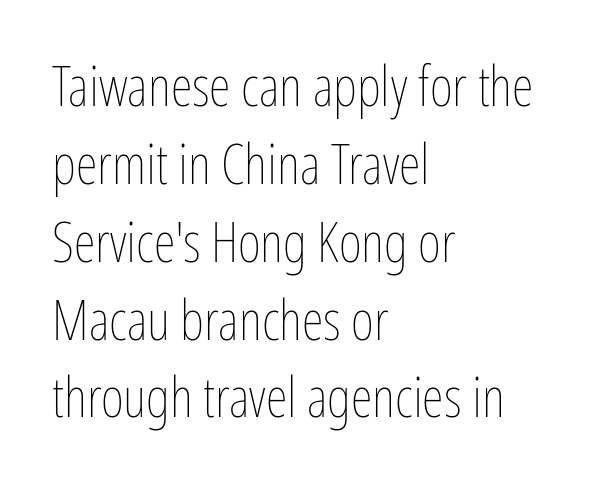
{"italic": "no", "bold": "no", "weight": "thin", "width": "condensed", "stroke_contrast": "low", "x_height": "medium", "monospaced": "no", "underline": "no", "align": "left", "line_spacing": "normal", "line_spacing_ratio": 1.39, "letter_spacing": "normal", "letter_spacing_em": 0.0, "glyph_px": 56}
